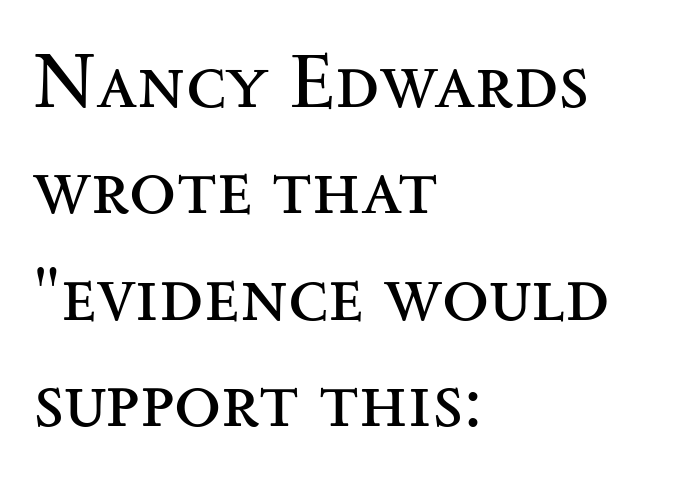
Regular leading. Stroke terminals: seriffed. In terms of letterspacing, this is plain default setting. Nothing heavy about these letters — not bold at all. In terms of posture, this sample is upright. Spacing verdict: proportional, widths tailored to each character.
